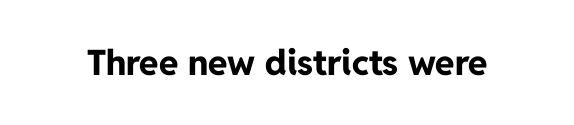
{"serif": "no", "italic": "no", "bold": "yes", "weight": "bold", "width": "normal", "stroke_contrast": "low", "x_height": "medium", "monospaced": "no", "underline": "no", "letter_spacing": "normal", "letter_spacing_em": 0.0, "glyph_px": 35}
